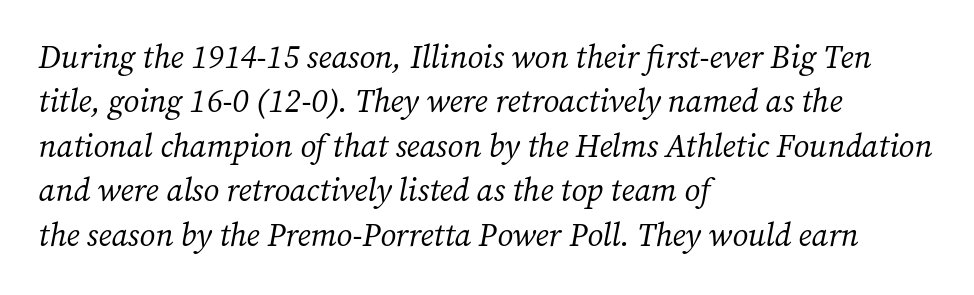
Beneath every word, the page is bare. These lines stack with their left ends in a neat column. Is there much room between lines? A standard amount, neither cramped nor airy. Italic: yes, the glyphs are oblique. Proportional: the letters do not fall into vertical columns.
